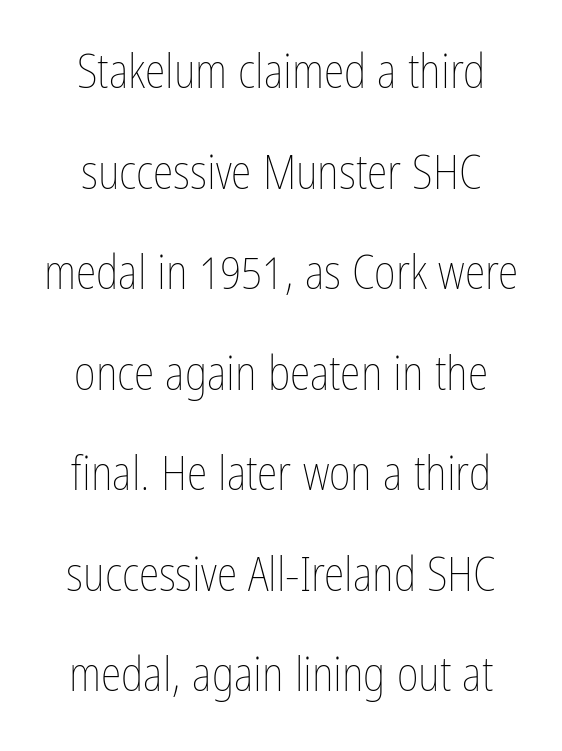
Q: Is the text bold? A: No.
Q: Is the text italic (slanted)? A: No, it is upright.
Q: Is the text underlined? A: No.
Q: Is the spacing between letters normal or unusually wide? A: Normal.
Q: Is the spacing between lines tight, normal or loose? A: Loose.
Q: Width (condensed, normal, or wide)? A: Condensed.
Q: Stroke contrast? A: Low.
Q: x-height? A: Medium.
Q: Monospaced? A: No.
